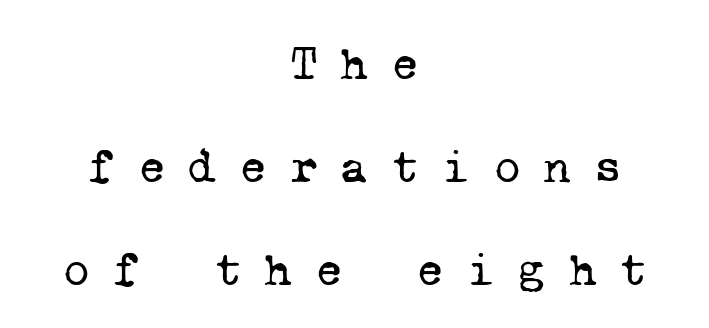
{"serif": "yes", "bold": "no", "weight": "regular", "width": "normal", "stroke_contrast": "low", "x_height": "medium", "monospaced": "yes", "underline": "no", "align": "center", "line_spacing": "loose", "line_spacing_ratio": 2.15, "letter_spacing": "wide", "letter_spacing_em": 0.47, "glyph_px": 48}
